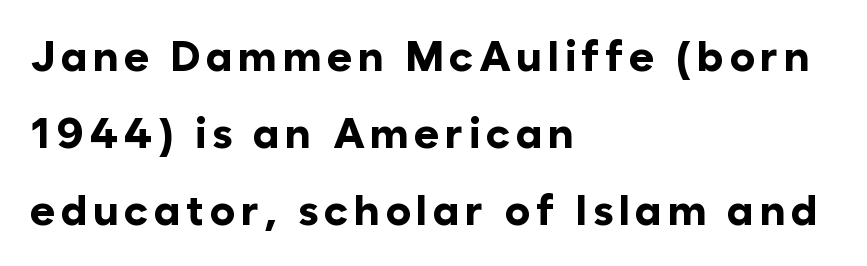
The image shows 43 px bold sans-serif type, upright; set left-aligned, line spacing 1.79x, not underlined; low stroke contrast and a medium x-height.
